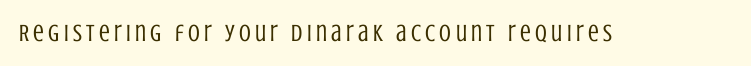
{"italic": "no", "bold": "no", "underline": "no", "glyph_px": 24}
